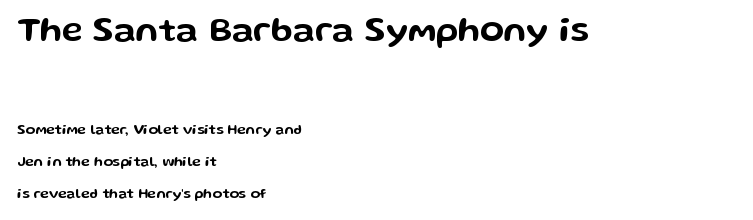
{"serif": "no", "italic": "no", "width": "wide", "stroke_contrast": "low", "x_height": "medium", "monospaced": "no", "underline": "no", "align": "left", "line_spacing": "loose", "line_spacing_ratio": 2.27, "letter_spacing": "normal", "letter_spacing_em": 0.0, "larger_block": "first", "size_ratio": 2.5, "glyph_px": 35}
